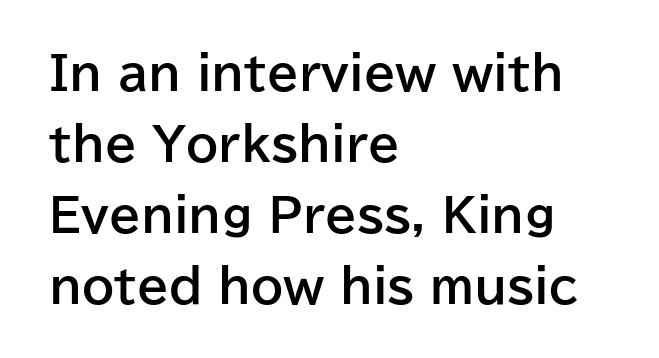
Q: Is the text bold? A: Yes.
Q: Is the text italic (slanted)? A: No, it is upright.
Q: Is the typeface a serif or a sans-serif typeface? A: Sans-serif.
Q: Is the text underlined? A: No.
Q: How is the paragraph aligned? A: Left-aligned.
Q: Is the spacing between letters normal or unusually wide? A: Normal.
Q: Is the spacing between lines tight, normal or loose? A: Normal.
Q: Width (condensed, normal, or wide)? A: Normal.
Q: Stroke contrast? A: Low.
Q: x-height? A: Medium.
Q: Monospaced? A: No.
